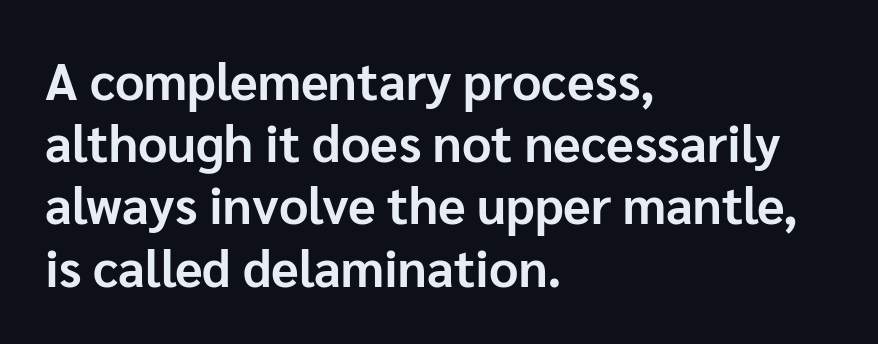
Q: Is the text bold? A: Yes.
Q: Is the text italic (slanted)? A: No, it is upright.
Q: Is the typeface a serif or a sans-serif typeface? A: Sans-serif.
Q: Is the text underlined? A: No.
Q: How is the paragraph aligned? A: Left-aligned.
Q: Is the spacing between letters normal or unusually wide? A: Normal.
Q: Width (condensed, normal, or wide)? A: Normal.
Q: Stroke contrast? A: Low.
Q: x-height? A: Medium.
Q: Monospaced? A: No.
